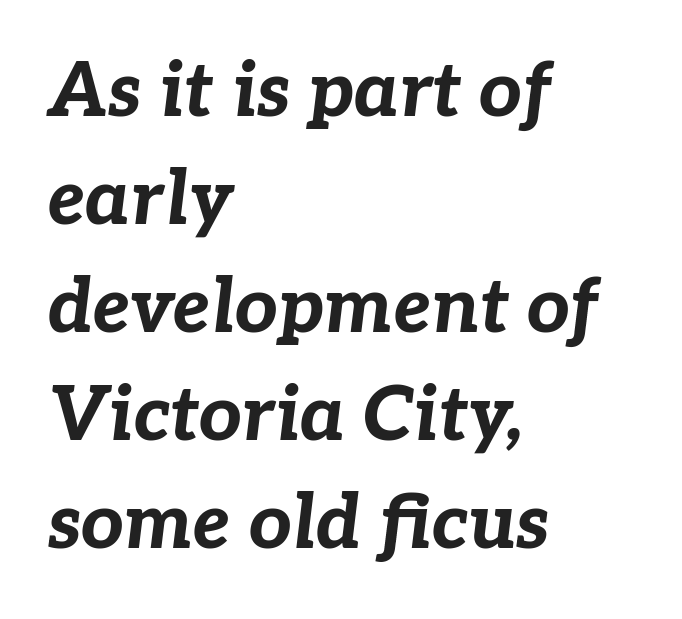
Q: Is the text bold? A: Yes.
Q: Is the text italic (slanted)? A: Yes, it leans right by about 7 degrees.
Q: Is the text underlined? A: No.
Q: How is the paragraph aligned? A: Left-aligned.
Q: Is the spacing between letters normal or unusually wide? A: Normal.
Q: Is the spacing between lines tight, normal or loose? A: Normal.
Q: Width (condensed, normal, or wide)? A: Normal.
Q: Stroke contrast? A: Low.
Q: x-height? A: Medium.
Q: Monospaced? A: No.
